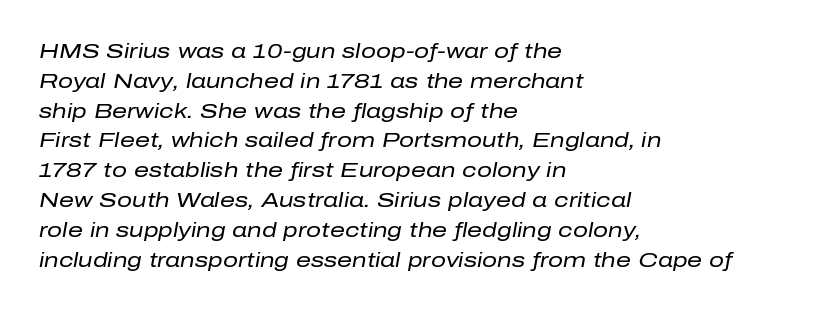
The image shows 21 px text type, italic (leaning right); set left-aligned, normal line spacing (1.42x), normal letter spacing, not underlined.
